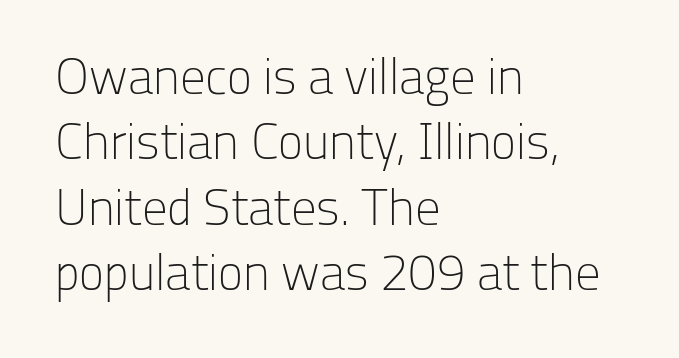
You could not count columns in this text — the font is proportionally spaced. A bare baseline throughout the passage. Think standard paragraph weight, or any step lighter than that. Tracking here is standard; glyphs follow each other at the usual distance. Rows of type keep a routine distance in the vertical direction.
